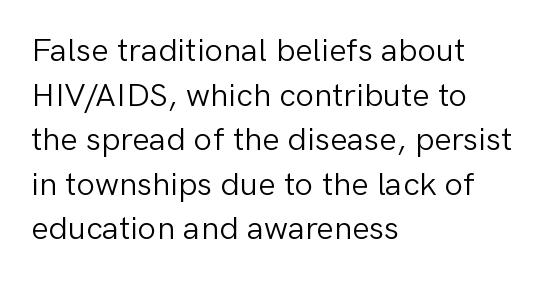
The image shows 33 px light sans-serif type, upright; set left-aligned, normal line spacing (1.35x), normal letter spacing, not underlined; low stroke contrast and a medium x-height.
